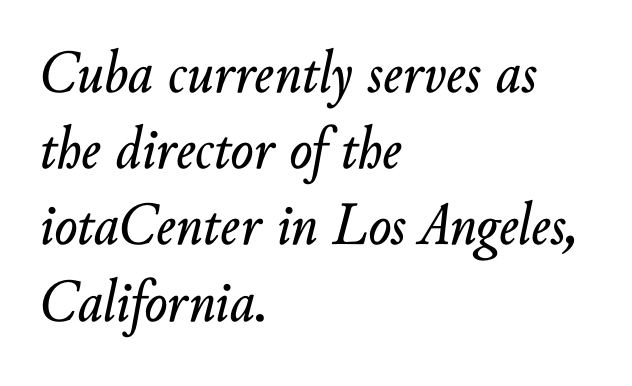
The image shows 61 px text type, italic (leaning right); set left-aligned, normal line spacing (1.25x), normal letter spacing, not underlined; low stroke contrast and a small x-height.
